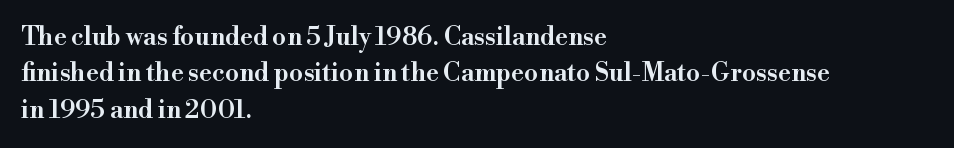
The image shows 25 px text type, upright; set left-aligned, normal line spacing (1.46x), normal letter spacing, not underlined.
